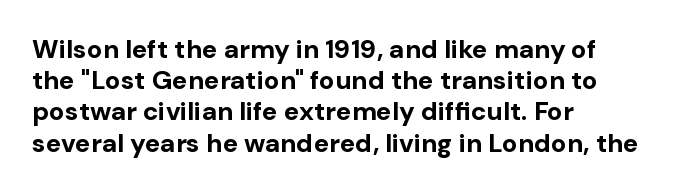
Q: Is the text bold? A: Yes.
Q: Is the text italic (slanted)? A: No, it is upright.
Q: Is the text underlined? A: No.
Q: How is the paragraph aligned? A: Left-aligned.
Q: Is the spacing between letters normal or unusually wide? A: Normal.
